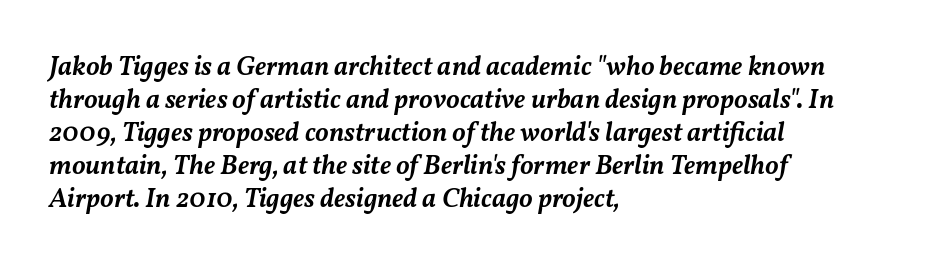
Q: Is the text bold? A: Semi-bold.
Q: Is the text italic (slanted)? A: Yes, it leans right by about 11 degrees.
Q: Is the text underlined? A: No.
Q: How is the paragraph aligned? A: Left-aligned.
Q: Is the spacing between letters normal or unusually wide? A: Normal.
